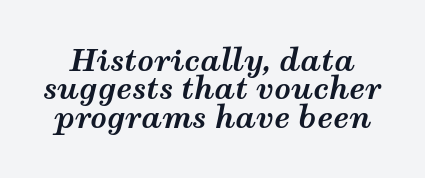
Q: Is the text bold? A: Yes.
Q: Is the text italic (slanted)? A: Yes, it leans right by about 12 degrees.
Q: Is the text underlined? A: No.
Q: Is the spacing between letters normal or unusually wide? A: Normal.
Q: Is the spacing between lines tight, normal or loose? A: Tight.
Q: Width (condensed, normal, or wide)? A: Wide.
Q: Stroke contrast? A: Medium.
Q: x-height? A: Medium.
Q: Monospaced? A: No.
